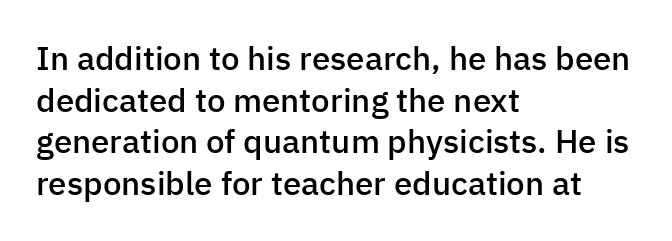
{"serif": "no", "italic": "no", "bold": "semi", "weight": "semibold", "width": "normal", "stroke_contrast": "low", "x_height": "medium", "monospaced": "no", "underline": "no", "align": "left", "line_spacing": "normal", "line_spacing_ratio": 1.26, "letter_spacing": "normal", "letter_spacing_em": 0.0, "glyph_px": 33}
